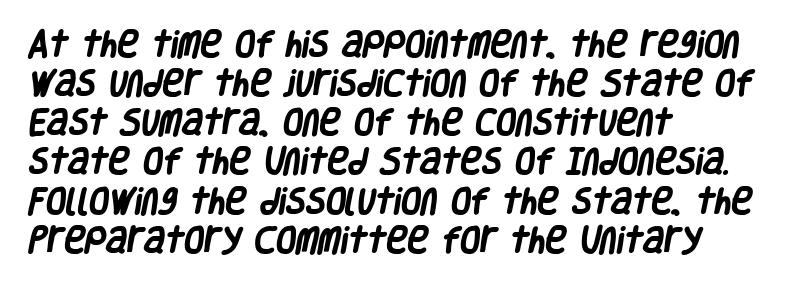
Q: Is the text bold? A: Yes.
Q: Is the typeface a serif or a sans-serif typeface? A: Sans-serif.
Q: Is the text underlined? A: No.
Q: How is the paragraph aligned? A: Left-aligned.
Q: Is the spacing between letters normal or unusually wide? A: Normal.
Q: Is the spacing between lines tight, normal or loose? A: Normal.
Q: Width (condensed, normal, or wide)? A: Condensed.
Q: Stroke contrast? A: Low.
Q: x-height? A: Large.
Q: Monospaced? A: No.
